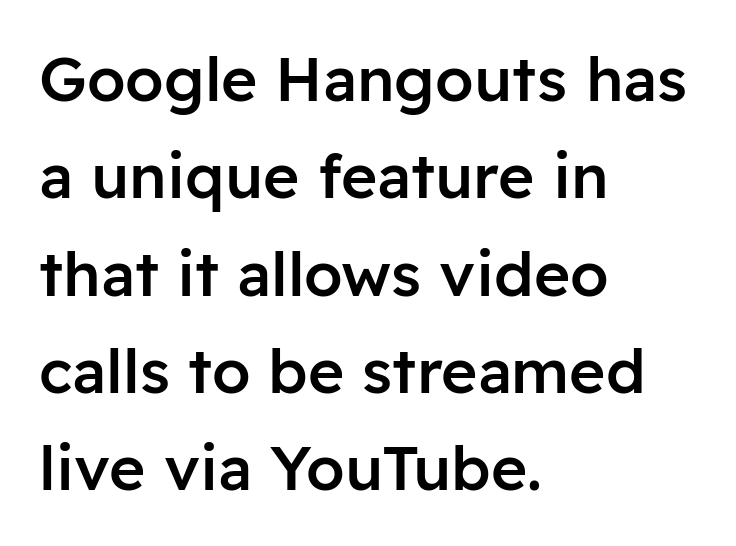
The image shows 62 px semibold sans-serif type, upright; set left-aligned, normal line spacing (1.57x), normal letter spacing, not underlined; low stroke contrast and a medium x-height.
